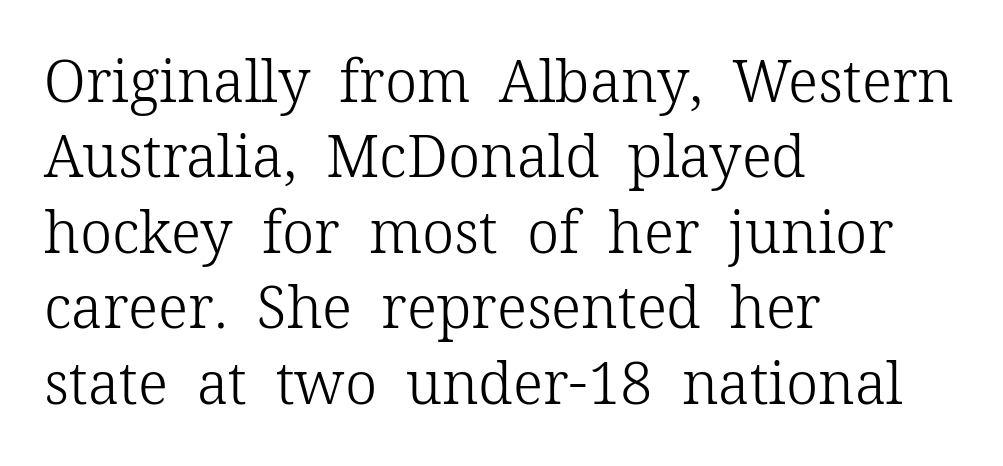
{"serif": "yes", "italic": "no", "bold": "no", "weight": "light", "width": "normal", "stroke_contrast": "low", "x_height": "medium", "monospaced": "no", "underline": "no", "align": "left", "line_spacing": "normal", "line_spacing_ratio": 1.3, "letter_spacing": "normal", "letter_spacing_em": 0.0, "glyph_px": 58}
